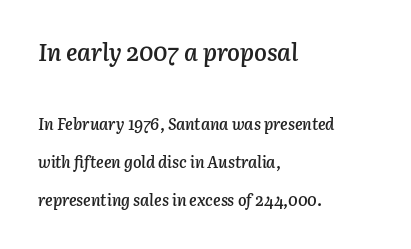
The image shows 24 px text type, italic (leaning right); set left-aligned, loose line spacing (2.38x), normal letter spacing, not underlined; the first (top) block is 1.5x larger.
